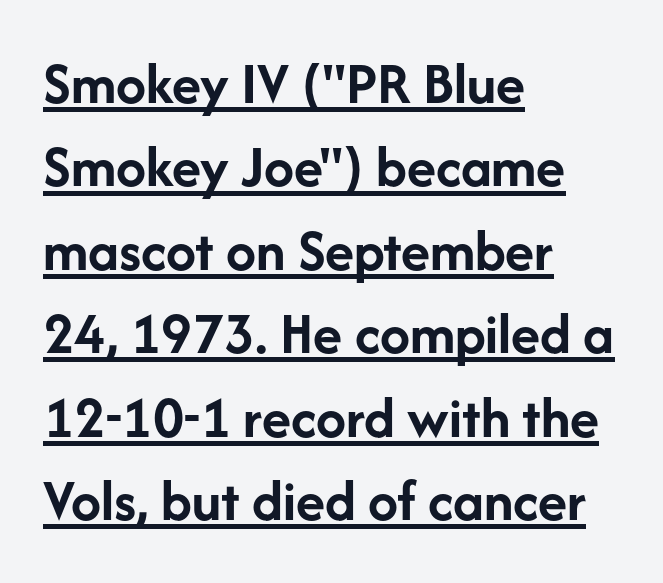
The image shows 60 px semibold sans-serif type, upright; set left-aligned, normal line spacing (1.39x), normal letter spacing, underlined; low stroke contrast and a medium x-height.
